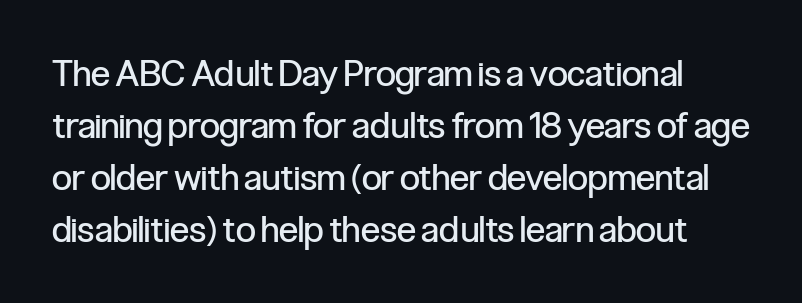
The image shows 36 px regular-weight, condensed sans-serif type, upright; set normal line spacing (1.44x), normal letter spacing, not underlined; low stroke contrast and a medium x-height.
